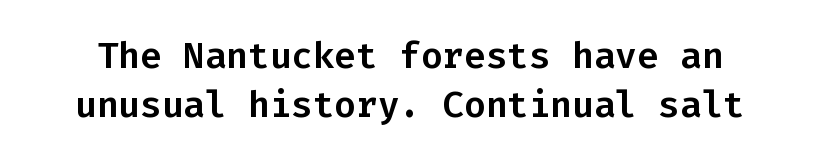
The image shows 36 px sans-serif type, upright, monospaced; set normal line spacing (1.36x), normal letter spacing, not underlined; low stroke contrast and a medium x-height.
